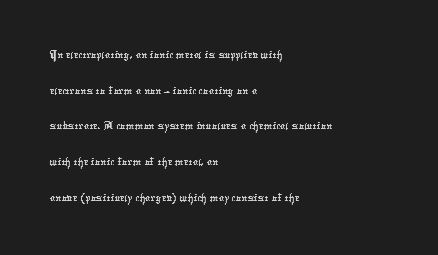
Q: Is the text underlined? A: No.
Q: How is the paragraph aligned? A: Left-aligned.
Q: Is the spacing between letters normal or unusually wide? A: Normal.
Q: Is the spacing between lines tight, normal or loose? A: Normal.
